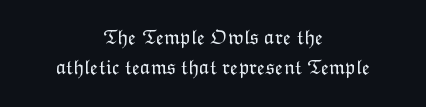
The image shows 21 px text type, upright; set centered, normal line spacing (1.41x), normal letter spacing, not underlined.
